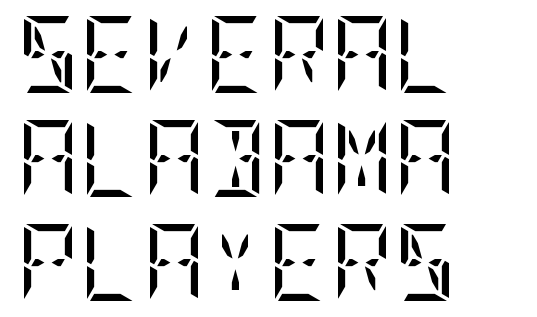
{"serif": "yes", "italic": "no", "bold": "no", "weight": "regular", "width": "condensed", "stroke_contrast": "low", "x_height": "large", "underline": "no", "align": "left", "line_spacing": "normal", "line_spacing_ratio": 1.35, "letter_spacing": "normal", "letter_spacing_em": 0.0, "glyph_px": 77}
